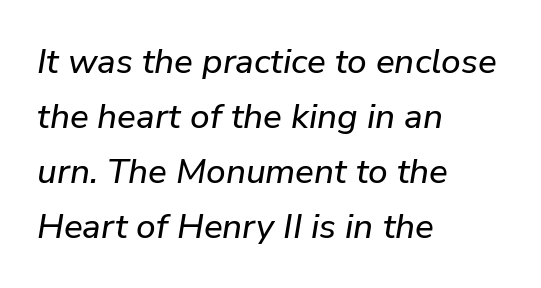
{"italic": "yes", "lean": "right", "slant_degrees": 9, "width": "normal", "stroke_contrast": "low", "x_height": "medium", "monospaced": "no", "underline": "no", "align": "left", "line_spacing": "normal", "line_spacing_ratio": 1.57, "letter_spacing": "normal", "letter_spacing_em": 0.0, "glyph_px": 35}
